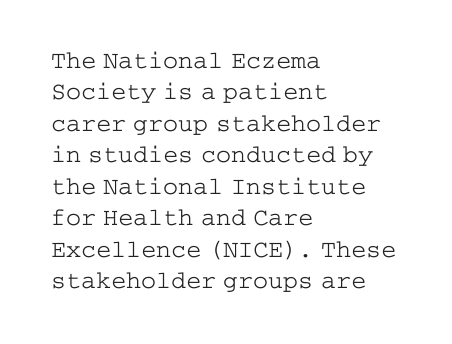
{"italic": "no", "bold": "no", "underline": "no", "align": "left", "line_spacing": "normal", "line_spacing_ratio": 1.26, "letter_spacing": "normal", "letter_spacing_em": 0.0, "glyph_px": 25}
